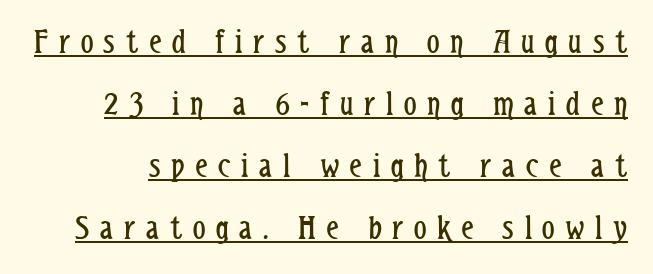
The image shows 35 px regular-weight, condensed sans-serif type, upright; set line spacing 1.77x, unusually wide letter spacing (+0.31 em), underlined; low stroke contrast and a medium x-height.
